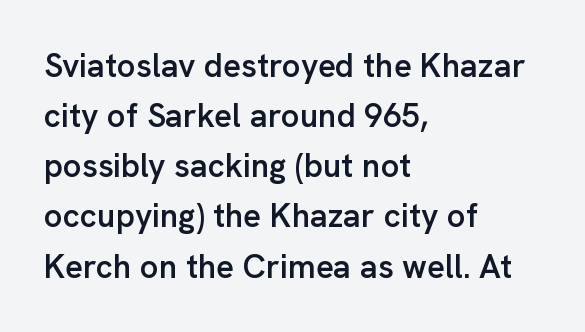
Q: Is the text bold? A: Semi-bold.
Q: Is the text italic (slanted)? A: No, it is upright.
Q: Is the typeface a serif or a sans-serif typeface? A: Sans-serif.
Q: Is the text underlined? A: No.
Q: How is the paragraph aligned? A: Left-aligned.
Q: Is the spacing between letters normal or unusually wide? A: Normal.
Q: Is the spacing between lines tight, normal or loose? A: Normal.
Q: Width (condensed, normal, or wide)? A: Normal.
Q: Stroke contrast? A: Low.
Q: x-height? A: Medium.
Q: Monospaced? A: No.
